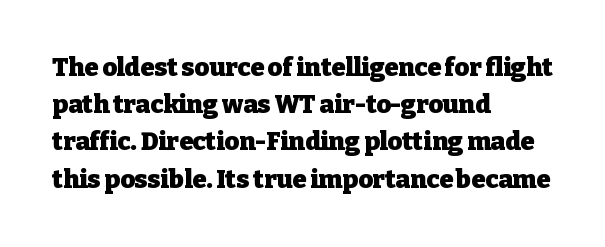
Italic: no, the glyphs are upright roman. Weight: bold. A typesetter would call this zero additional tracking. Does the copy run flush right? No — it runs flush left. In terms of leading, this rendering sits right in the middle. Quick note: underline off.
